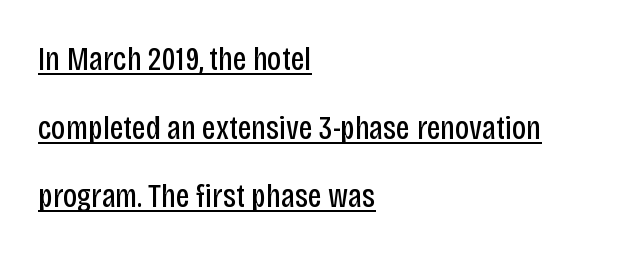
A typesetter would call this proportional, since set widths differ per character. Quick note: underline on. No feet cap the strokes, marking this as sans-serif type. Horizontally, the lines are justified to the leading edge only. These lines were composed using upright roman letters.
